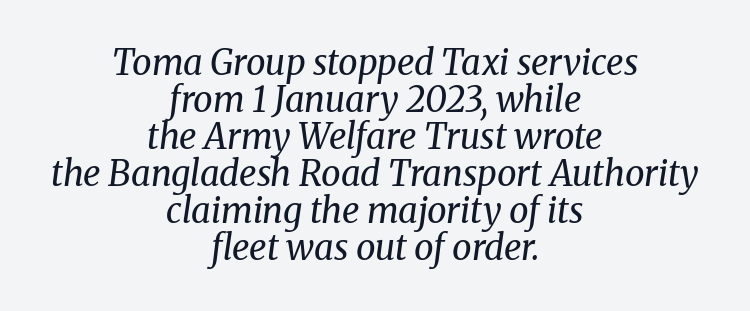
Q: Is the text bold? A: No.
Q: Is the text italic (slanted)? A: Yes, it leans right by about 8 degrees.
Q: Is the typeface a serif or a sans-serif typeface? A: Serif.
Q: Is the text underlined? A: No.
Q: How is the paragraph aligned? A: Centered.
Q: Is the spacing between letters normal or unusually wide? A: Normal.
Q: Is the spacing between lines tight, normal or loose? A: Tight.
Q: Width (condensed, normal, or wide)? A: Normal.
Q: Stroke contrast? A: Medium.
Q: x-height? A: Medium.
Q: Monospaced? A: No.
